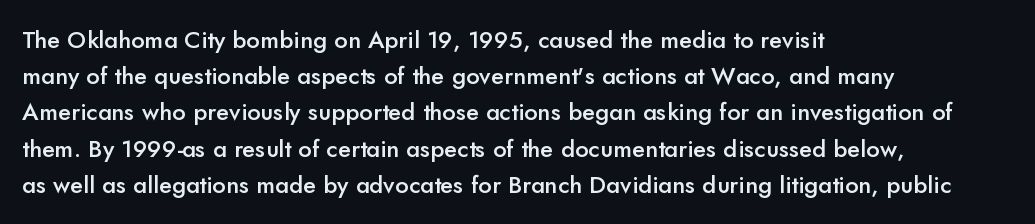
Q: Is the text bold? A: Semi-bold.
Q: Is the text italic (slanted)? A: No, it is upright.
Q: Is the text underlined? A: No.
Q: How is the paragraph aligned? A: Left-aligned.
Q: Is the spacing between letters normal or unusually wide? A: Normal.
Q: Is the spacing between lines tight, normal or loose? A: Normal.
